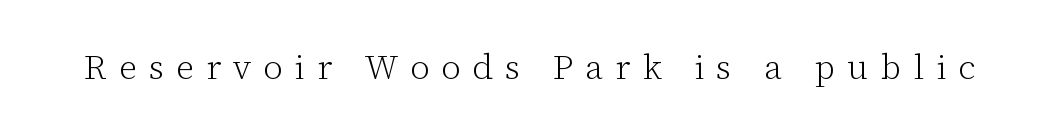
Q: Is the text bold? A: No.
Q: Is the text italic (slanted)? A: No, it is upright.
Q: Is the typeface a serif or a sans-serif typeface? A: Serif.
Q: Is the text underlined? A: No.
Q: Is the spacing between letters normal or unusually wide? A: Unusually wide.
Q: Width (condensed, normal, or wide)? A: Normal.
Q: Stroke contrast? A: Low.
Q: x-height? A: Medium.
Q: Monospaced? A: No.
